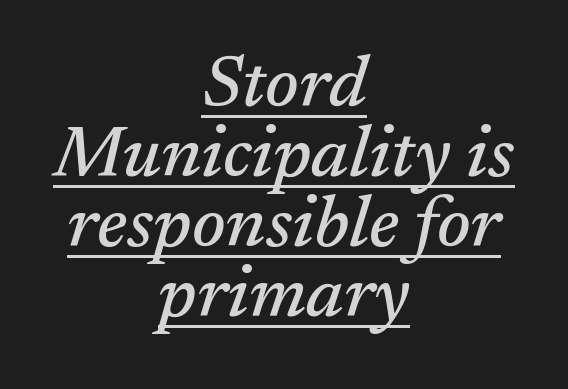
The image shows 72 px serif type, italic (leaning right); set centered, tight line spacing (0.97x), normal letter spacing, underlined; medium stroke contrast and a medium x-height.
